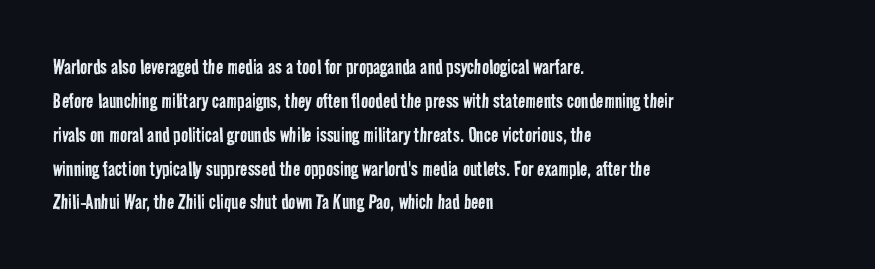
Q: Is the text bold? A: No.
Q: Is the text underlined? A: No.
Q: How is the paragraph aligned? A: Left-aligned.
Q: Is the spacing between letters normal or unusually wide? A: Normal.
Q: Is the spacing between lines tight, normal or loose? A: Normal.
